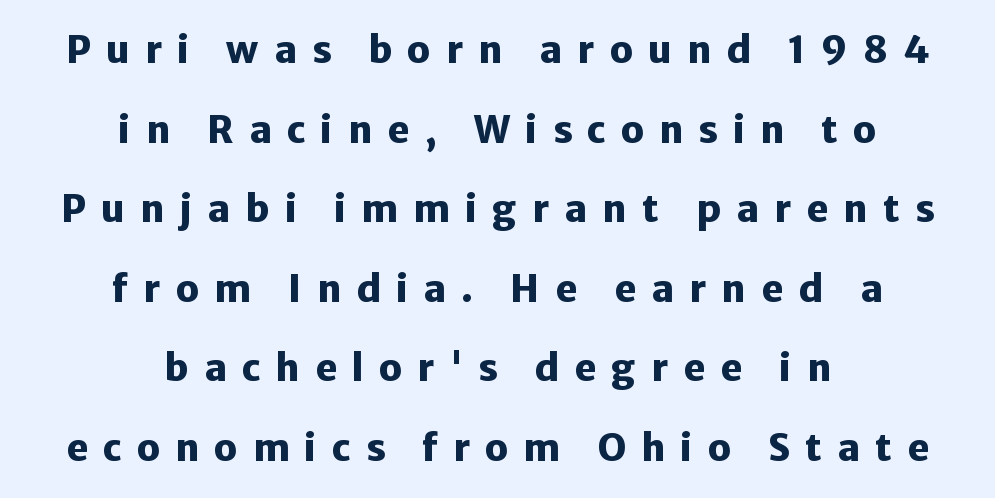
{"serif": "no", "italic": "no", "bold": "yes", "weight": "heavy", "width": "normal", "stroke_contrast": "low", "x_height": "medium", "monospaced": "no", "underline": "no", "align": "center", "line_spacing": "loose", "line_spacing_ratio": 2.15, "letter_spacing": "wide", "letter_spacing_em": 0.41, "glyph_px": 37}
